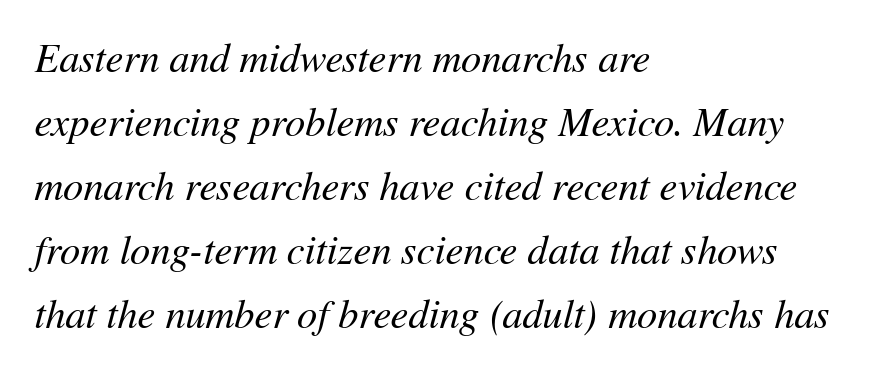
The image shows 40 px regular-weight type, italic (leaning right); set left-aligned, normal line spacing (1.6x), normal letter spacing, not underlined; medium stroke contrast and a medium x-height.
